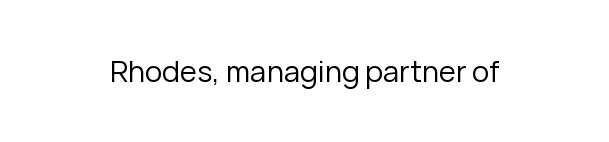
{"serif": "no", "italic": "no", "bold": "no", "weight": "regular", "width": "normal", "stroke_contrast": "low", "x_height": "medium", "monospaced": "no", "underline": "no", "letter_spacing": "normal", "letter_spacing_em": 0.0, "glyph_px": 29}
